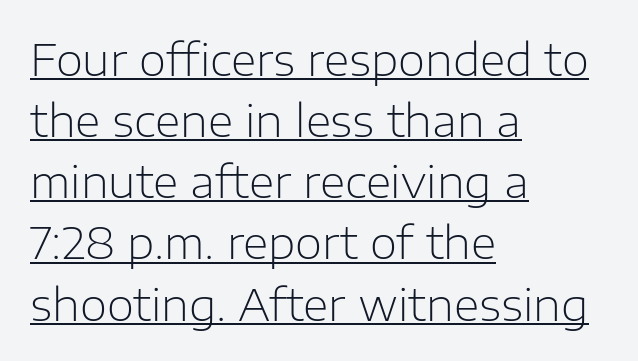
The image shows 44 px light sans-serif type, upright; set left-aligned, normal line spacing (1.39x), normal letter spacing, underlined; low stroke contrast and a medium x-height.
